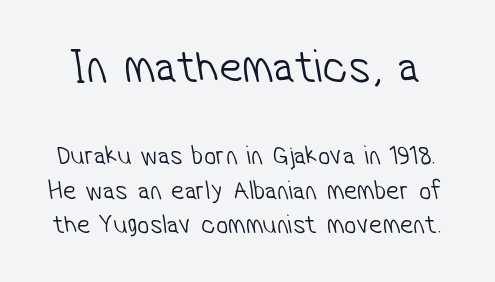
Q: Is the text bold? A: No.
Q: Is the typeface a serif or a sans-serif typeface? A: Sans-serif.
Q: Is the text underlined? A: No.
Q: Is the spacing between letters normal or unusually wide? A: Normal.
Q: Is the spacing between lines tight, normal or loose? A: Normal.
Q: Which block of text is set in a larger size, the first (top) or the second (bottom)? A: The first (top) one.
Q: Width (condensed, normal, or wide)? A: Condensed.
Q: Stroke contrast? A: Low.
Q: x-height? A: Medium.
Q: Monospaced? A: No.
